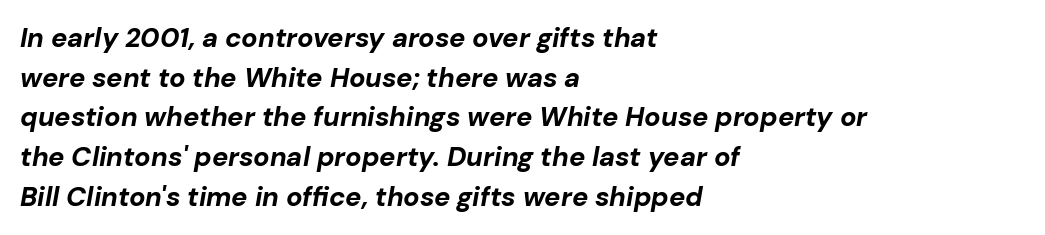
The image shows 27 px bold type, italic (leaning right); set left-aligned, normal line spacing (1.47x), normal letter spacing, not underlined.
